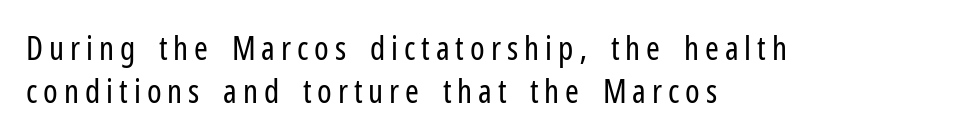
Q: Is the text bold? A: No.
Q: Is the text italic (slanted)? A: No, it is upright.
Q: Is the typeface a serif or a sans-serif typeface? A: Sans-serif.
Q: Is the text underlined? A: No.
Q: How is the paragraph aligned? A: Left-aligned.
Q: Is the spacing between lines tight, normal or loose? A: Normal.
Q: Width (condensed, normal, or wide)? A: Condensed.
Q: Stroke contrast? A: Low.
Q: x-height? A: Medium.
Q: Monospaced? A: No.
